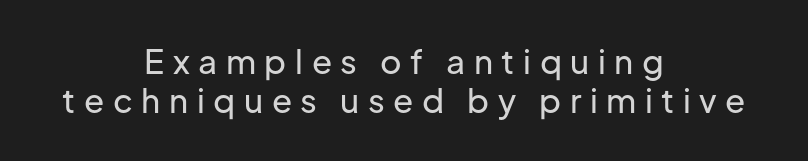
{"serif": "no", "italic": "no", "width": "normal", "stroke_contrast": "low", "x_height": "medium", "monospaced": "no", "underline": "no", "align": "center", "line_spacing_ratio": 1.19, "letter_spacing": "wide", "letter_spacing_em": 0.26, "glyph_px": 33}
